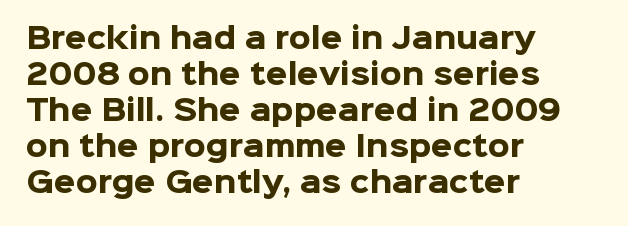
Layout note: lines flush left. Every stem runs plumb, perpendicular to the baseline. The passage shown is typeset with a sans-serif family. Each letter keeps its own natural width here, so spacing adapts to shape.
